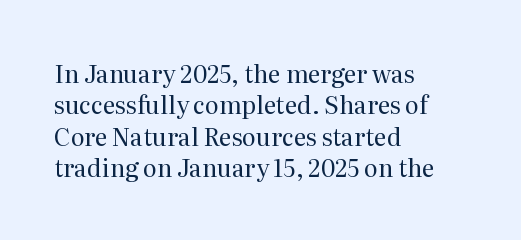
{"italic": "no", "bold": "no", "underline": "no", "align": "left", "line_spacing": "normal", "line_spacing_ratio": 1.31, "letter_spacing": "normal", "letter_spacing_em": 0.0, "glyph_px": 24}
